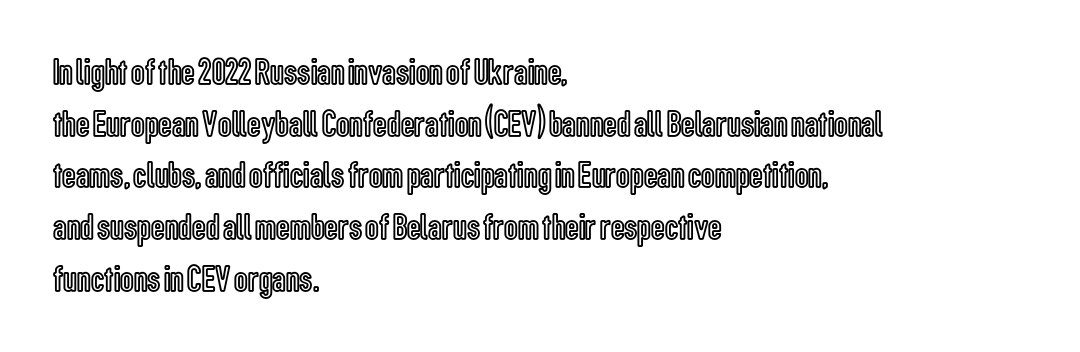
Tracking value appears to be zero — textbook default spacing. Quick note: not italic, upright. Notice how the passage keeps a crisp vertical edge on the left only. The lines sit at an ordinary, default distance from one another. The glyphs are unaccompanied by any horizontal stroke below them.
